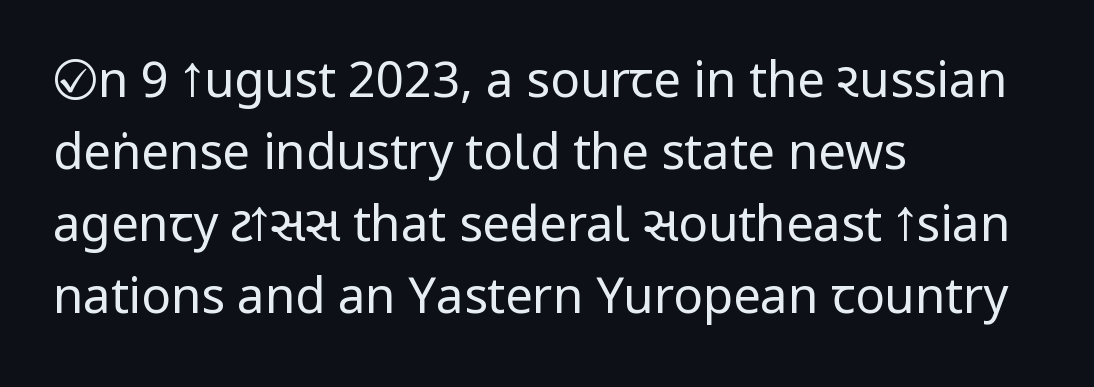
Has an underline been added? It has not. The rows are spaced the way most documents space them. The letters look calm and open, with moderate or lighter stems. Spacing verdict: proportional, widths tailored to each character.
